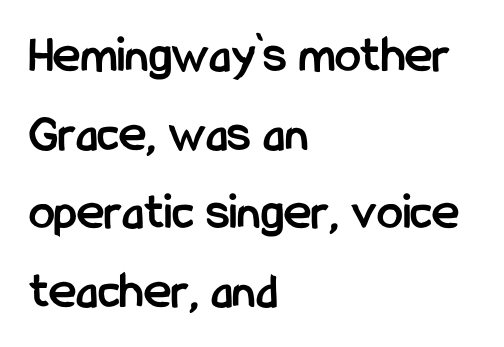
Q: Is the text bold? A: Yes.
Q: Is the text italic (slanted)? A: No, it is upright.
Q: Is the typeface a serif or a sans-serif typeface? A: Sans-serif.
Q: Is the text underlined? A: No.
Q: How is the paragraph aligned? A: Left-aligned.
Q: Is the spacing between letters normal or unusually wide? A: Normal.
Q: Is the spacing between lines tight, normal or loose? A: Normal.
Q: Width (condensed, normal, or wide)? A: Condensed.
Q: Stroke contrast? A: Low.
Q: x-height? A: Medium.
Q: Monospaced? A: No.
